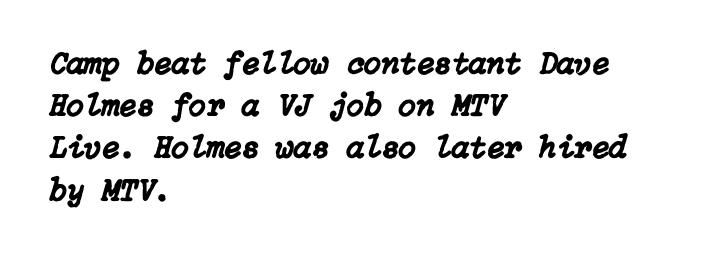
{"italic": "yes", "lean": "right", "slant_degrees": 15, "width": "normal", "stroke_contrast": "low", "x_height": "medium", "underline": "no", "align": "left", "line_spacing": "normal", "line_spacing_ratio": 1.32, "letter_spacing": "normal", "letter_spacing_em": 0.0, "glyph_px": 32}
